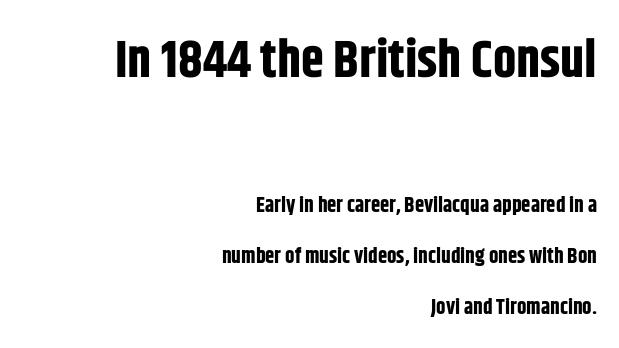
The image shows 52 px bold, condensed sans-serif type, upright; set right-aligned, loose line spacing (2.42x), normal letter spacing, not underlined; the first (top) block is 2.48x larger; low stroke contrast and a large x-height.
